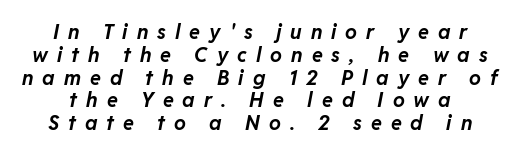
{"italic": "yes", "lean": "right", "slant_degrees": 11, "bold": "yes", "underline": "no", "line_spacing": "tight", "line_spacing_ratio": 1.14, "letter_spacing": "wide", "letter_spacing_em": 0.45, "glyph_px": 20}
